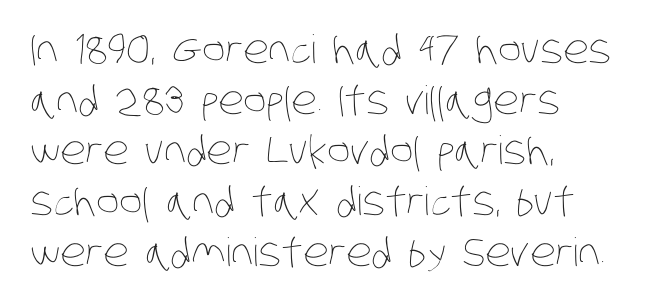
{"bold": "no", "weight": "thin", "width": "condensed", "stroke_contrast": "low", "x_height": "large", "monospaced": "no", "underline": "no", "align": "left", "line_spacing": "normal", "line_spacing_ratio": 1.3, "letter_spacing": "normal", "letter_spacing_em": 0.0, "glyph_px": 39}
